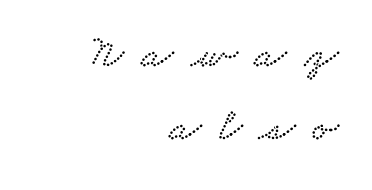
Q: Is the typeface a serif or a sans-serif typeface? A: Serif.
Q: Is the text underlined? A: No.
Q: How is the paragraph aligned? A: Right-aligned.
Q: Is the spacing between letters normal or unusually wide? A: Unusually wide.
Q: Is the spacing between lines tight, normal or loose? A: Normal.
Q: Width (condensed, normal, or wide)? A: Wide.
Q: Stroke contrast? A: Low.
Q: x-height? A: Small.
Q: Monospaced? A: No.
